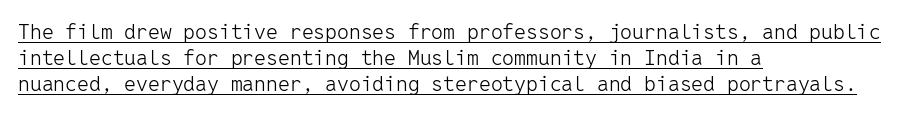
Q: Is the text bold? A: No.
Q: Is the text italic (slanted)? A: No, it is upright.
Q: Is the text underlined? A: Yes.
Q: How is the paragraph aligned? A: Left-aligned.
Q: Is the spacing between letters normal or unusually wide? A: Normal.
